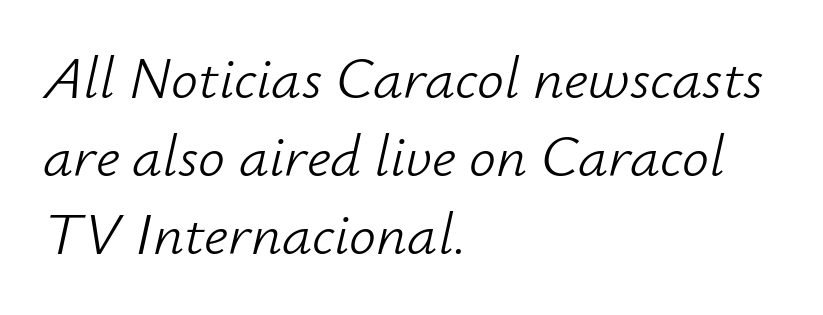
The image shows 60 px light type, italic (leaning right); set left-aligned, normal line spacing (1.3x), normal letter spacing, not underlined; low stroke contrast and a small x-height.
